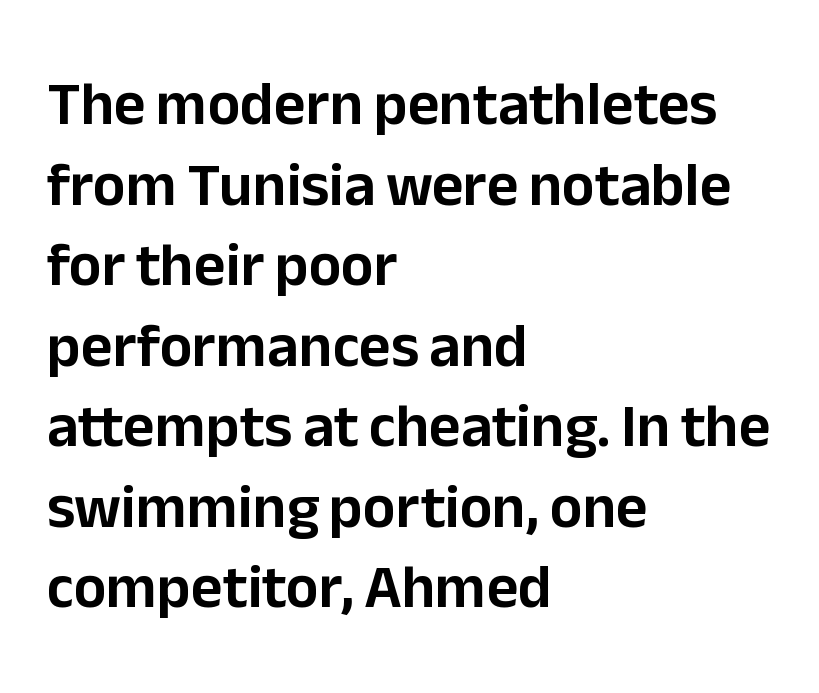
The image shows 61 px sans-serif type, upright; set left-aligned, normal line spacing (1.32x), normal letter spacing, not underlined; low stroke contrast and a medium x-height.
